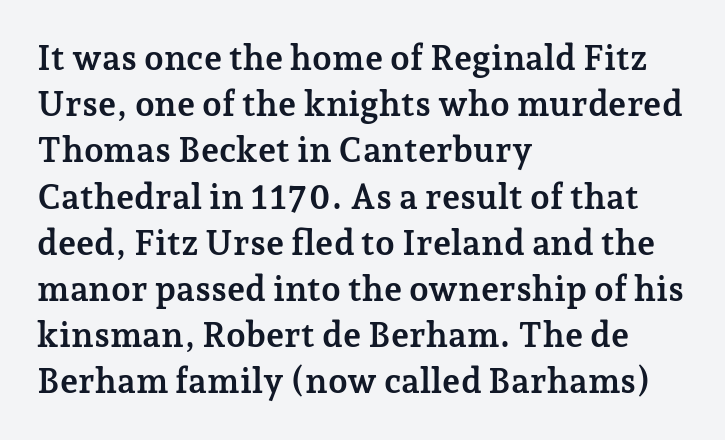
Q: Is the text bold? A: Yes.
Q: Is the text italic (slanted)? A: No, it is upright.
Q: Is the typeface a serif or a sans-serif typeface? A: Serif.
Q: Is the text underlined? A: No.
Q: How is the paragraph aligned? A: Left-aligned.
Q: Is the spacing between letters normal or unusually wide? A: Normal.
Q: Is the spacing between lines tight, normal or loose? A: Normal.
Q: Width (condensed, normal, or wide)? A: Normal.
Q: Stroke contrast? A: Low.
Q: x-height? A: Medium.
Q: Monospaced? A: No.
